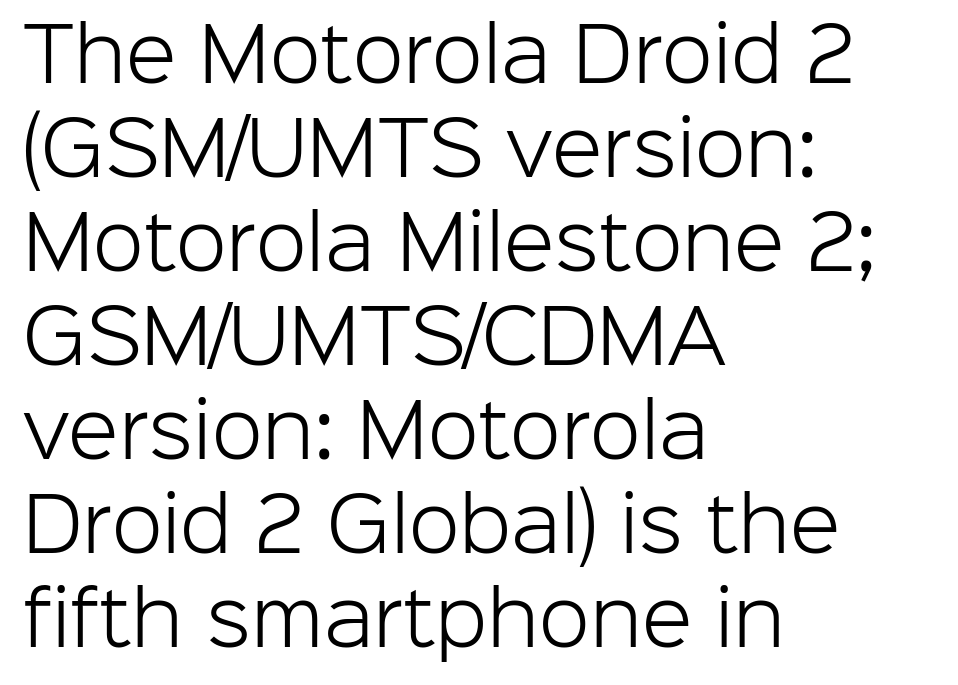
A classic flush-left, rag-right setting is used for this passage. The face used here is rendered with its standard letterfit. Compared with typical paragraphs, the rows here are spaced about the same. A typesetter would call this proportional, since set widths differ per character.
